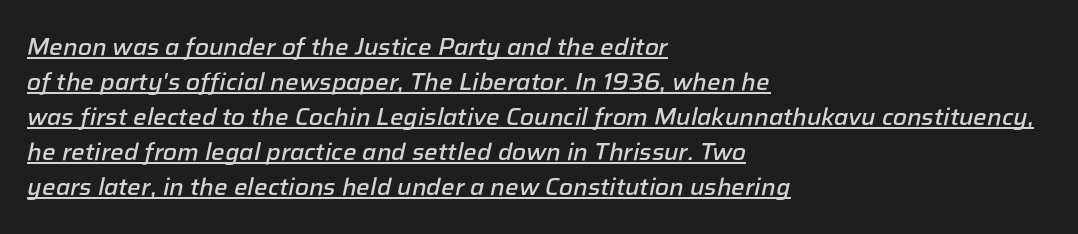
{"italic": "yes", "lean": "right", "slant_degrees": 12, "bold": "semi", "underline": "yes", "align": "left", "line_spacing": "normal", "line_spacing_ratio": 1.46, "letter_spacing": "normal", "letter_spacing_em": 0.0, "glyph_px": 24}
